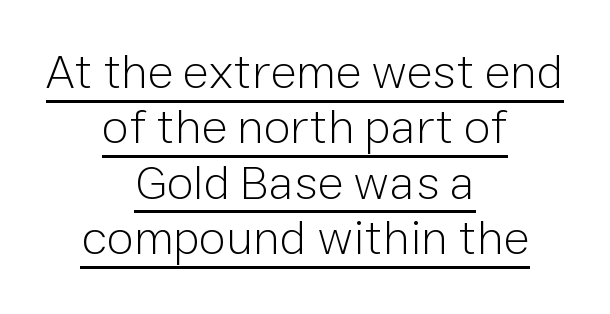
{"serif": "no", "italic": "no", "bold": "no", "weight": "light", "width": "normal", "stroke_contrast": "low", "x_height": "medium", "monospaced": "no", "underline": "yes", "align": "center", "line_spacing": "tight", "line_spacing_ratio": 1.13, "letter_spacing": "normal", "letter_spacing_em": 0.0, "glyph_px": 49}
